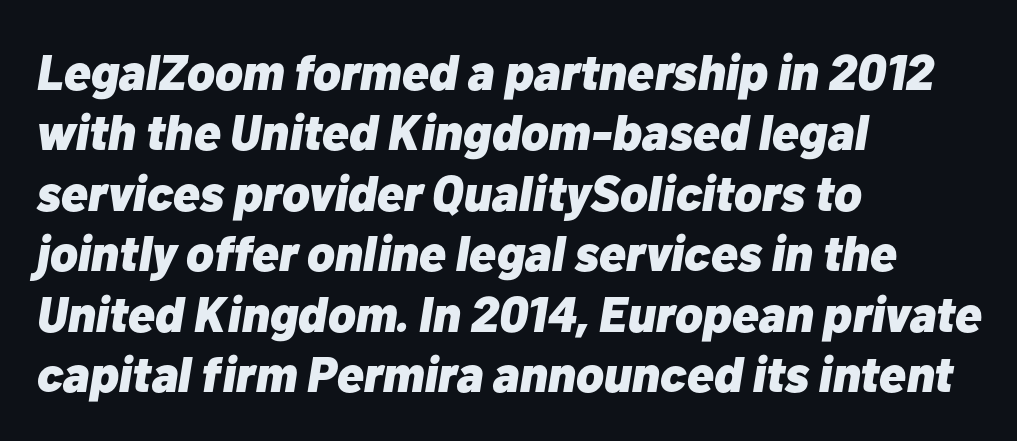
As a designer I'd log this as weight 700, bold. Italic: yes, the glyphs are oblique. The baseline area is clear. Spacing verdict: proportional, widths tailored to each character. The line texture is even and compact thanks to regular tracking.
